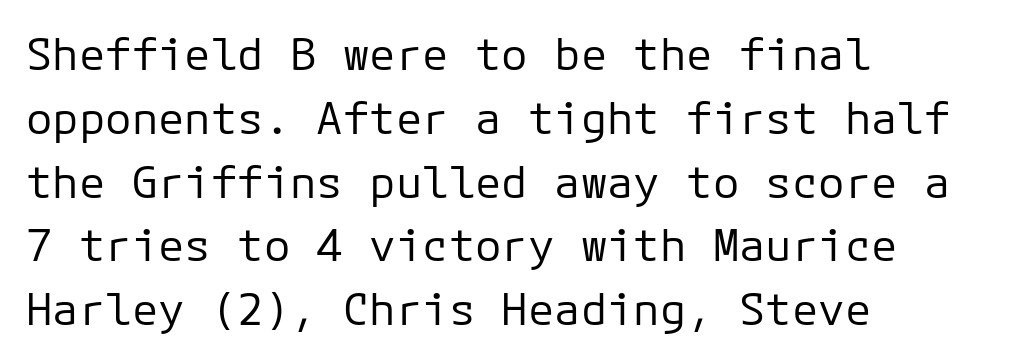
You can tell from the bare stems that sans-serif type was used. One-word summary of the alignment: left. The letters stand upright; this is a roman face. The face looks like a standard text weight, possibly lighter. The rendering uses typewriter-style spacing with identical character cells. Regular leading.
